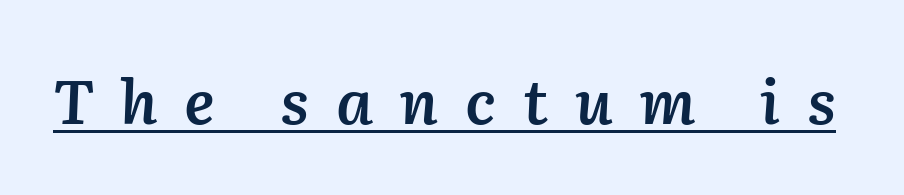
Q: Is the text bold? A: Semi-bold.
Q: Is the text italic (slanted)? A: Yes, it leans right by about 2 degrees.
Q: Is the text underlined? A: Yes.
Q: Is the spacing between letters normal or unusually wide? A: Unusually wide.
Q: Width (condensed, normal, or wide)? A: Normal.
Q: Stroke contrast? A: Medium.
Q: x-height? A: Medium.
Q: Monospaced? A: No.
